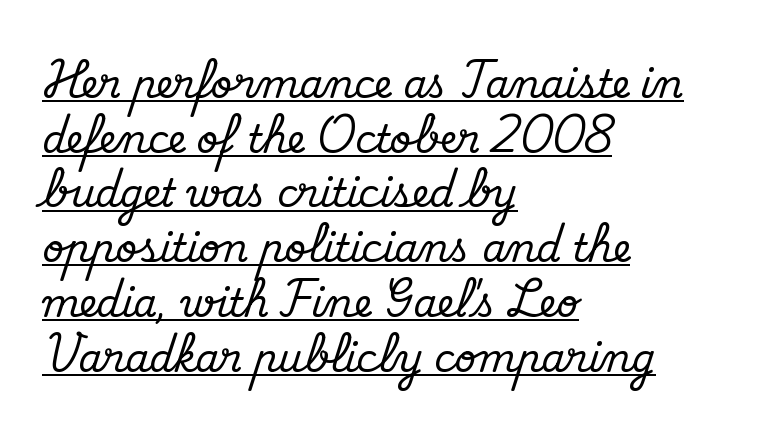
Q: Is the text italic (slanted)? A: Yes.
Q: Is the typeface a serif or a sans-serif typeface? A: Serif.
Q: Is the text underlined? A: Yes.
Q: How is the paragraph aligned? A: Left-aligned.
Q: Is the spacing between letters normal or unusually wide? A: Normal.
Q: Is the spacing between lines tight, normal or loose? A: Normal.
Q: Width (condensed, normal, or wide)? A: Normal.
Q: Stroke contrast? A: Medium.
Q: x-height? A: Small.
Q: Monospaced? A: No.
